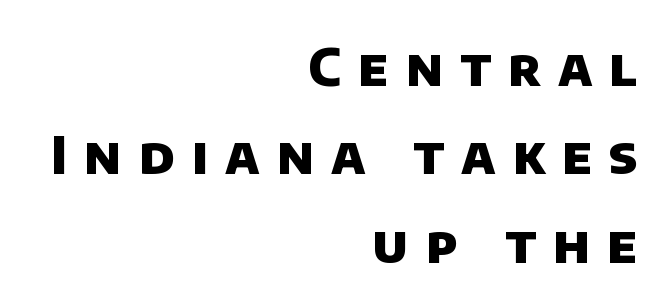
{"serif": "no", "bold": "yes", "weight": "heavy", "width": "normal", "stroke_contrast": "low", "x_height": "large", "monospaced": "no", "underline": "no", "align": "right", "line_spacing": "normal", "line_spacing_ratio": 1.7, "letter_spacing": "wide", "letter_spacing_em": 0.33, "glyph_px": 52}
